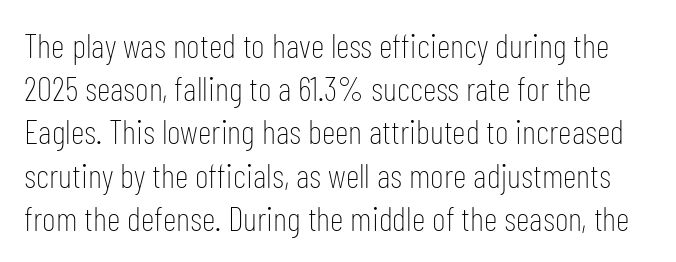
{"serif": "no", "italic": "no", "bold": "no", "weight": "thin", "width": "condensed", "stroke_contrast": "low", "x_height": "medium", "monospaced": "no", "underline": "no", "line_spacing": "normal", "line_spacing_ratio": 1.27, "letter_spacing": "normal", "letter_spacing_em": 0.0, "glyph_px": 34}
